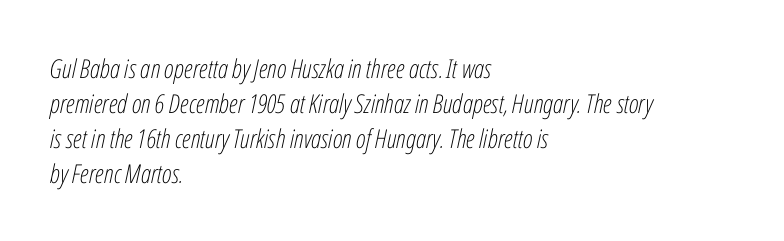
{"italic": "yes", "lean": "right", "slant_degrees": 12, "bold": "no", "underline": "no", "align": "left", "line_spacing": "normal", "line_spacing_ratio": 1.34, "letter_spacing": "normal", "letter_spacing_em": 0.0, "glyph_px": 26}
